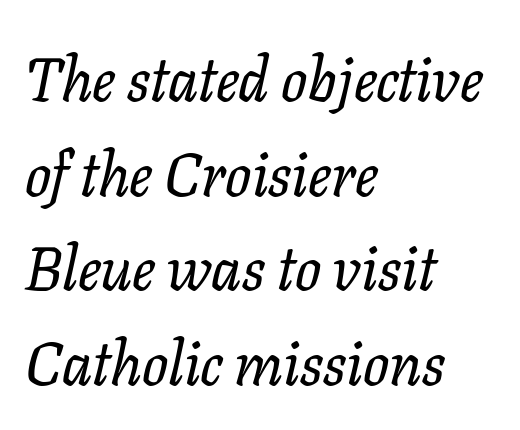
The block of text has a typical density, with ordinary space between rows. The type is set solid horizontally, with unmodified tracking. Font category for this specimen: serif. A typesetter would call this proportional, since set widths differ per character. Letters rest on an invisible, unmarked baseline. Looking at the ascenders, they clearly lean.
